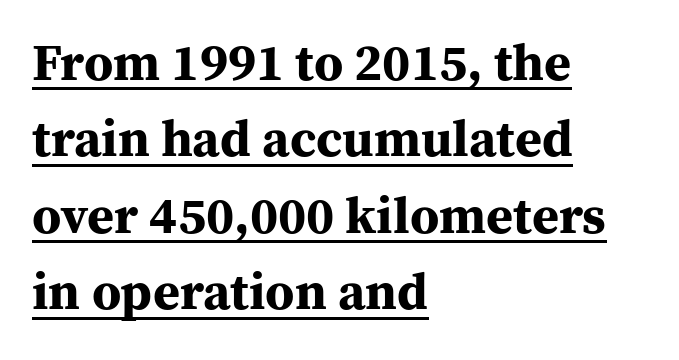
{"serif": "yes", "italic": "no", "bold": "yes", "weight": "bold", "width": "normal", "stroke_contrast": "medium", "x_height": "medium", "monospaced": "no", "underline": "yes", "align": "left", "line_spacing": "normal", "line_spacing_ratio": 1.47, "letter_spacing": "normal", "letter_spacing_em": 0.0, "glyph_px": 52}
